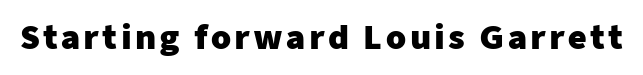
Typographically, this falls in the sans-serif category. No word sits above an underline. Is the type bold? Yes — the strokes are clearly thick and heavy. The letters stand straight up with perfectly vertical stems. The passage shown is typed in a proportional face where columns would drift.
